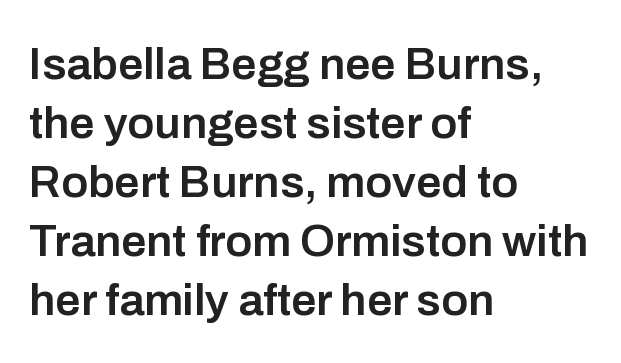
Q: Is the text bold? A: Semi-bold.
Q: Is the text italic (slanted)? A: No, it is upright.
Q: Is the typeface a serif or a sans-serif typeface? A: Sans-serif.
Q: Is the text underlined? A: No.
Q: How is the paragraph aligned? A: Left-aligned.
Q: Is the spacing between letters normal or unusually wide? A: Normal.
Q: Is the spacing between lines tight, normal or loose? A: Normal.
Q: Width (condensed, normal, or wide)? A: Normal.
Q: Stroke contrast? A: Low.
Q: x-height? A: Medium.
Q: Monospaced? A: No.
